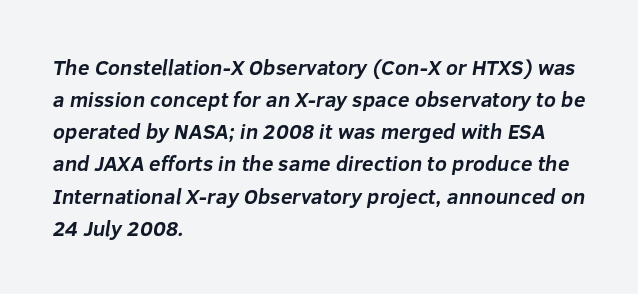
The string is rendered with underlining switched off. What stands out about the letter spacing? Nothing — it is the standard amount. I'd describe the lettering as bold — thick and assertive. What's the leading like? Ordinary, nothing unusual. This rendering uses left alignment, leaving the right contour irregular.
